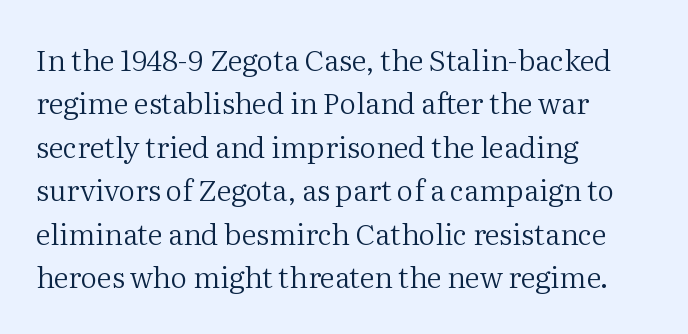
Italic: no, the glyphs are upright roman. Do the characters align in a grid? No, the font is proportional. Is this a heavy cut? Hardly; it is regular or lighter. Compared with a centered layout, this one pins lines to the left instead. The passage shown is not underscored anywhere. The type family on display is of the serif kind.
